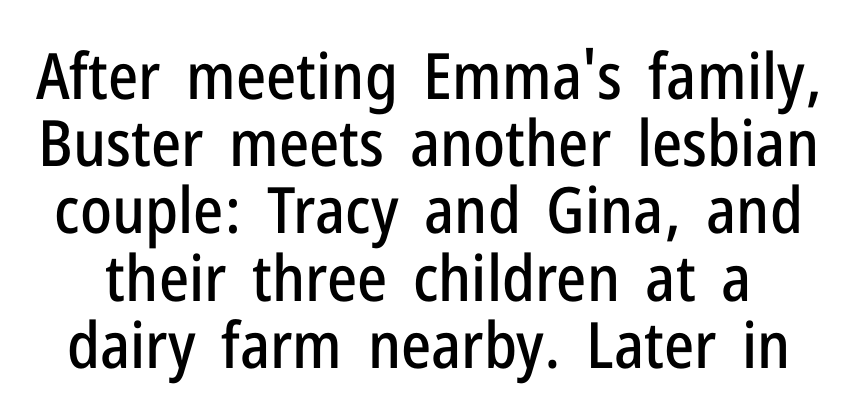
{"serif": "no", "italic": "no", "width": "condensed", "stroke_contrast": "low", "x_height": "medium", "monospaced": "no", "underline": "no", "line_spacing": "tight", "line_spacing_ratio": 1.05, "letter_spacing": "normal", "letter_spacing_em": 0.0, "glyph_px": 64}
